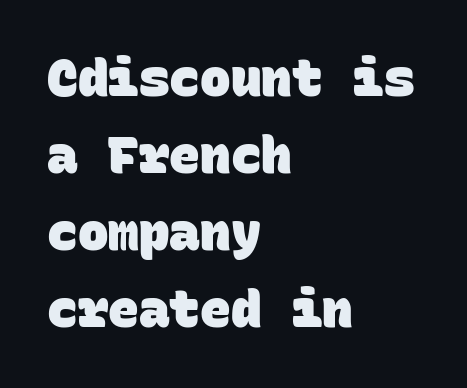
Nothing sits at the stroke ends, so this counts as sans-serif. Plenty of ink on the page — the face is bold. Letters rest on an invisible, unmarked baseline. How would I describe the line gaps? Plain and ordinary.
